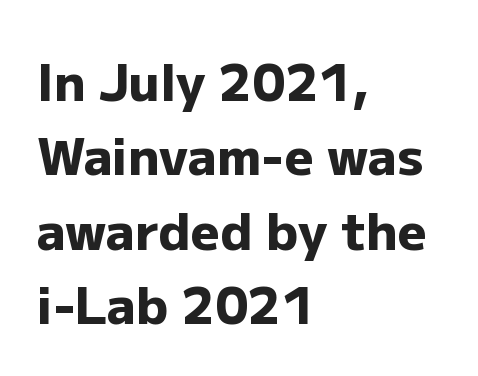
Does the copy run flush right? No — it runs flush left. One glance says typical: line gaps are just what's usual. Note the varied advance widths — an 'i' is clearly narrower than an 'm'. The font family rendered here belongs to the sans-serif group. In terms of letterspacing, this is plain default setting.
